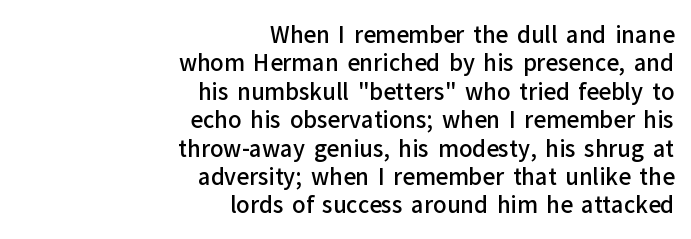
There is no visible air inserted between adjacent glyphs. The lines in this sample share a right terminus and differ only in where they begin. Each glyph is drawn with semibold strokes, heavier than normal yet not fully bold. The font's upright variant was chosen for this text.
